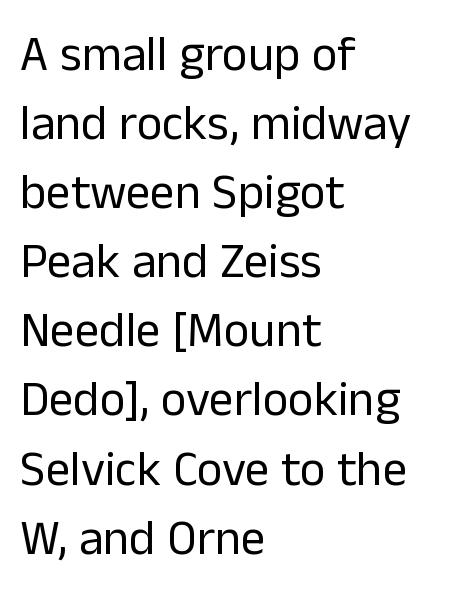
The image shows 49 px regular-weight sans-serif type, upright; set left-aligned, normal line spacing (1.41x), normal letter spacing, not underlined; low stroke contrast and a medium x-height.
